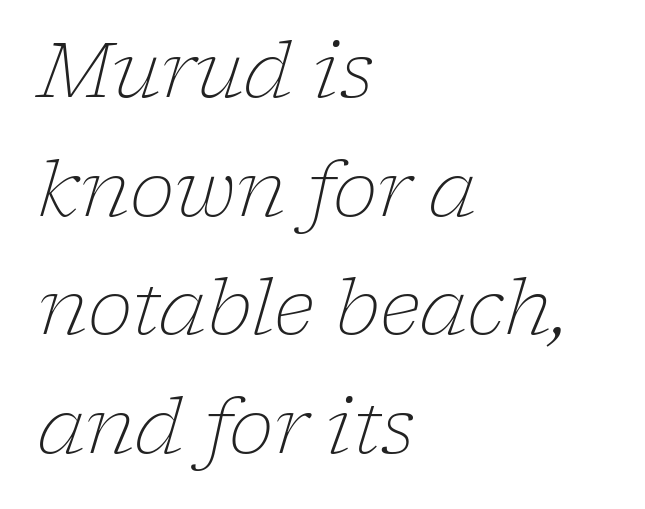
{"serif": "yes", "italic": "yes", "lean": "right", "slant_degrees": 17, "bold": "no", "weight": "light", "width": "normal", "stroke_contrast": "low", "x_height": "medium", "monospaced": "no", "underline": "no", "align": "left", "line_spacing": "normal", "line_spacing_ratio": 1.56, "letter_spacing": "normal", "letter_spacing_em": 0.0, "glyph_px": 76}
